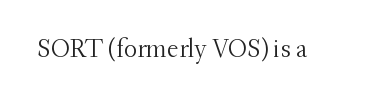
The image shows 26 px text type, upright; set normal letter spacing, not underlined.
